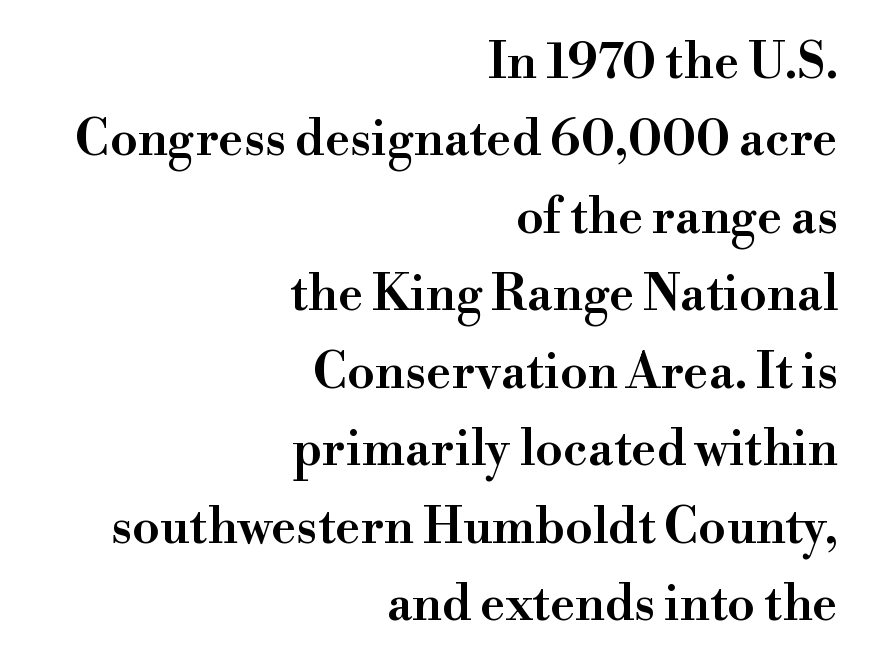
The image shows 49 px semibold serif type, upright; set right-aligned, normal line spacing (1.58x), normal letter spacing, not underlined; high stroke contrast and a small x-height.
